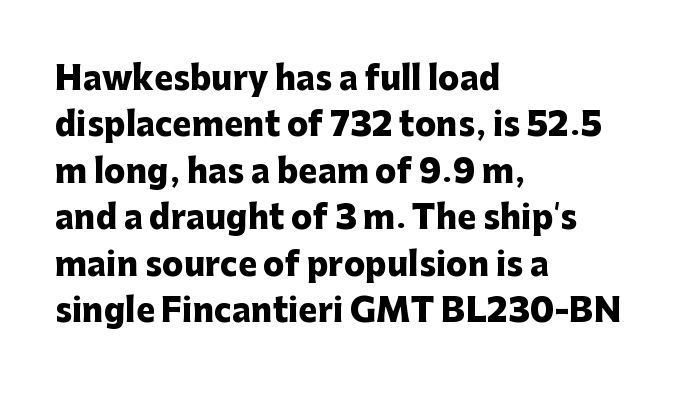
Q: Is the text bold? A: Yes.
Q: Is the text italic (slanted)? A: No, it is upright.
Q: Is the typeface a serif or a sans-serif typeface? A: Sans-serif.
Q: Is the text underlined? A: No.
Q: How is the paragraph aligned? A: Left-aligned.
Q: Is the spacing between letters normal or unusually wide? A: Normal.
Q: Is the spacing between lines tight, normal or loose? A: Normal.
Q: Width (condensed, normal, or wide)? A: Normal.
Q: Stroke contrast? A: Low.
Q: x-height? A: Medium.
Q: Monospaced? A: No.
